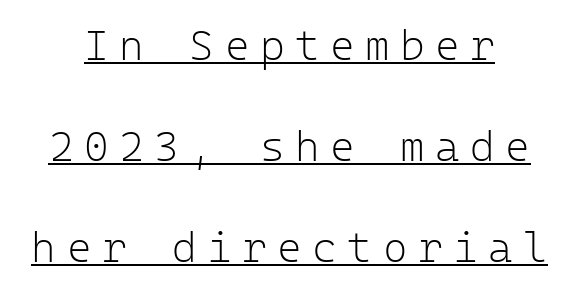
{"serif": "no", "italic": "no", "bold": "no", "weight": "light", "width": "normal", "stroke_contrast": "low", "x_height": "medium", "monospaced": "yes", "underline": "yes", "align": "center", "line_spacing": "loose", "line_spacing_ratio": 2.41, "letter_spacing": "wide", "letter_spacing_em": 0.25, "glyph_px": 42}
